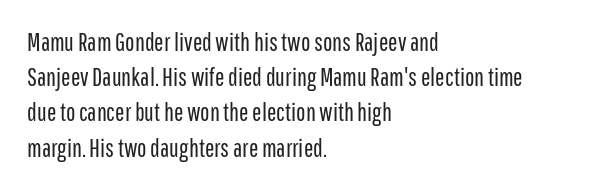
Q: Is the text bold? A: No.
Q: Is the text italic (slanted)? A: No, it is upright.
Q: Is the text underlined? A: No.
Q: How is the paragraph aligned? A: Left-aligned.
Q: Is the spacing between letters normal or unusually wide? A: Normal.
Q: Is the spacing between lines tight, normal or loose? A: Normal.
